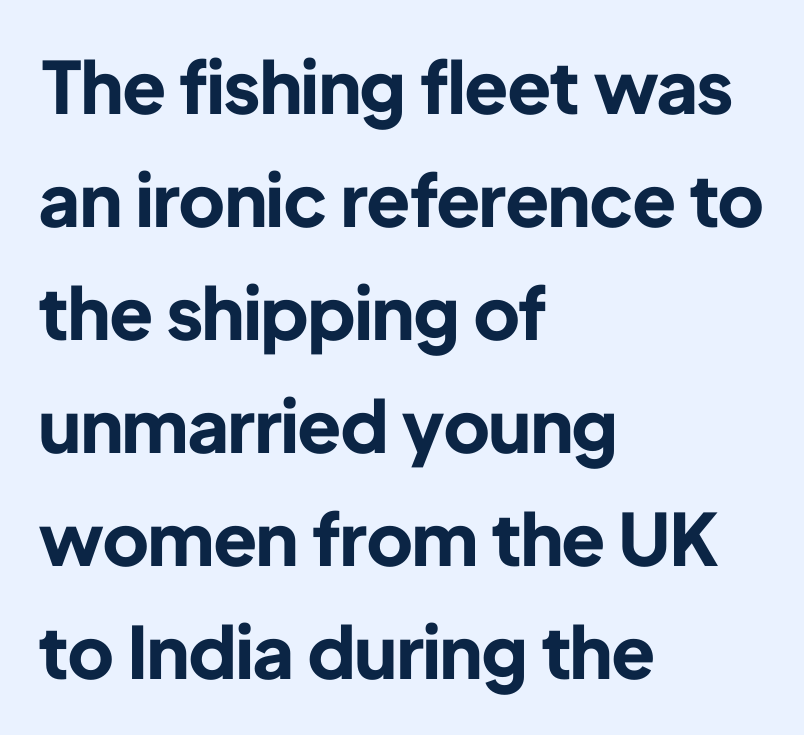
The line-height multiplier appears to be the usual default. Proportional: the letters do not fall into vertical columns. Nope, not italic — everything's standing straight. The compositor pushed each line to the left boundary. Look at the stroke-to-counter ratio: heavy, a bold.
